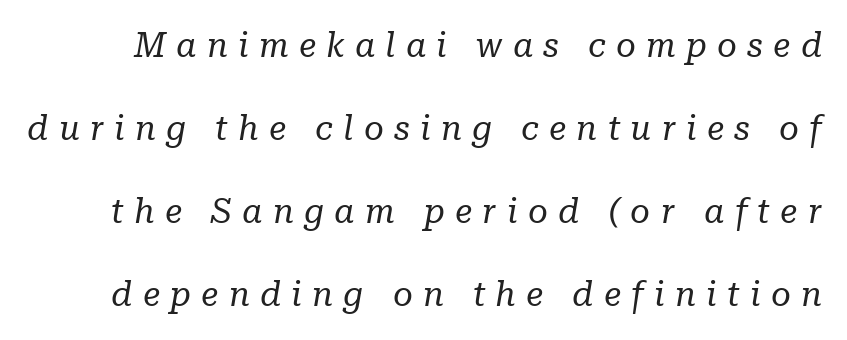
{"serif": "yes", "italic": "yes", "lean": "right", "slant_degrees": 10, "bold": "no", "weight": "regular", "width": "normal", "stroke_contrast": "low", "x_height": "medium", "monospaced": "no", "underline": "no", "line_spacing": "loose", "line_spacing_ratio": 2.44, "letter_spacing": "wide", "letter_spacing_em": 0.3, "glyph_px": 34}
